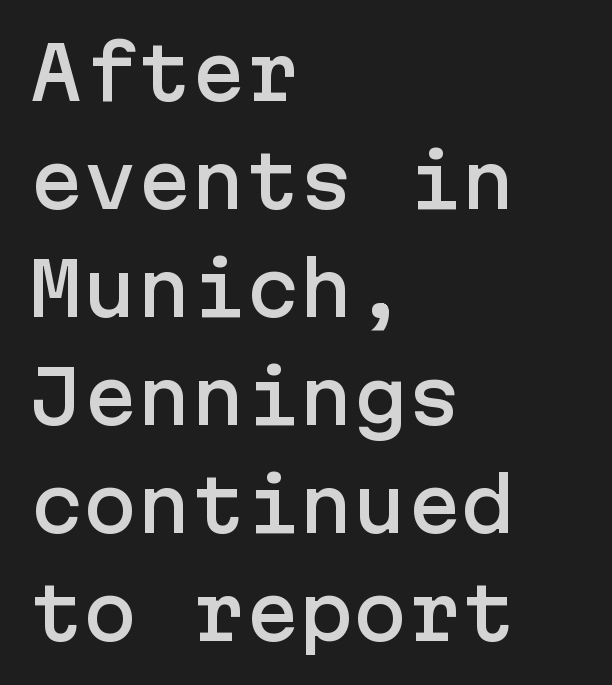
The image shows 72 px sans-serif type, upright; set left-aligned, normal line spacing (1.5x), normal letter spacing, not underlined; low stroke contrast and a medium x-height.
